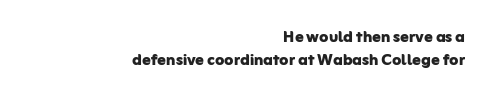
The image shows 21 px bold type, upright; set right-aligned, tight line spacing (1.09x), normal letter spacing, not underlined.
